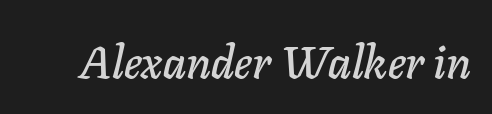
Q: Is the text italic (slanted)? A: Yes, it leans right by about 11 degrees.
Q: Is the text underlined? A: No.
Q: Is the spacing between letters normal or unusually wide? A: Normal.
Q: Width (condensed, normal, or wide)? A: Normal.
Q: Stroke contrast? A: Low.
Q: x-height? A: Medium.
Q: Monospaced? A: No.
